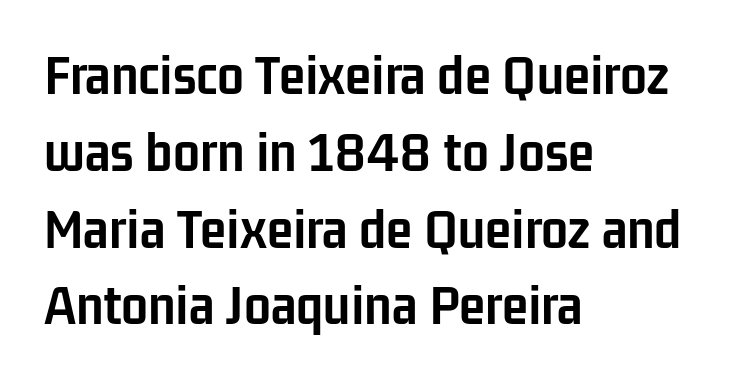
Character widths vary here, with narrow letters taking less room than wide ones. The strip under each line holds only bare page. The letters carry no serifs — their stems end cleanly without finishing strokes. A student would call this left alignment; a typographer would say flush left, rag right. Upright lettering throughout. Caption: standard tracking, unaltered.
